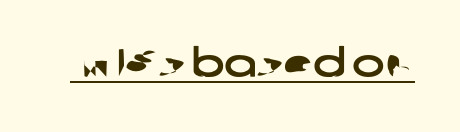
Is this a sans? Yes — the strokes have no serifs. Has an underline been added? It has. Spacing verdict: proportional, widths tailored to each character. Spacing between characters is what you'd get straight out of the box.
